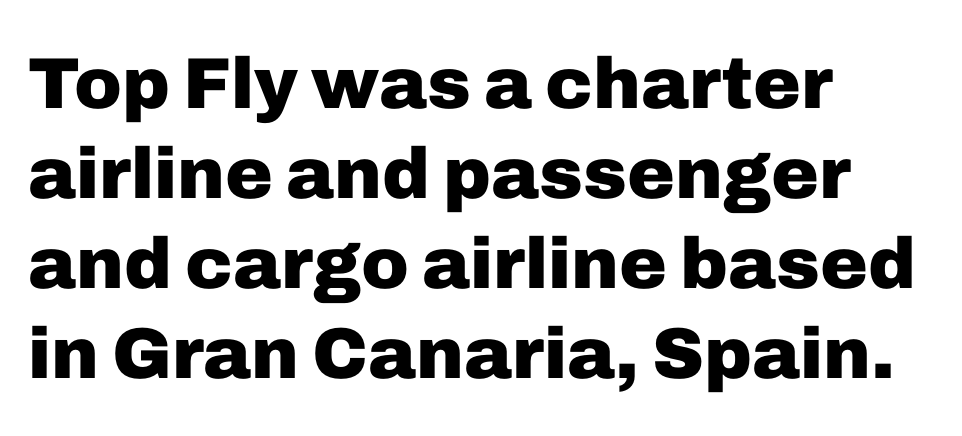
Standard letterfit; no display-style spreading of the glyphs. In terms of leading, this rendering sits right in the middle. When letters stand straight like this, we call the style roman or upright. Typographic density is high because the face is bold.
